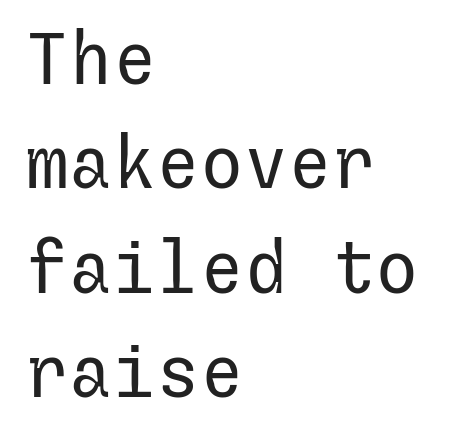
{"serif": "no", "italic": "no", "bold": "no", "weight": "regular", "width": "normal", "stroke_contrast": "low", "x_height": "medium", "underline": "no", "align": "left", "line_spacing": "normal", "line_spacing_ratio": 1.43, "letter_spacing": "normal", "letter_spacing_em": 0.0, "glyph_px": 73}
